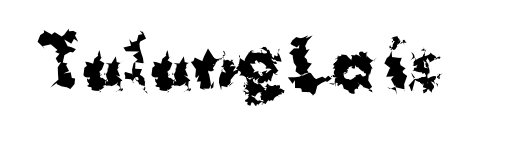
Quick note: not italic, upright. These lines are rendered in a variable-pitch font. Heavy-handed strokes throughout: this text is bold. Check under the words: just untouched page.
